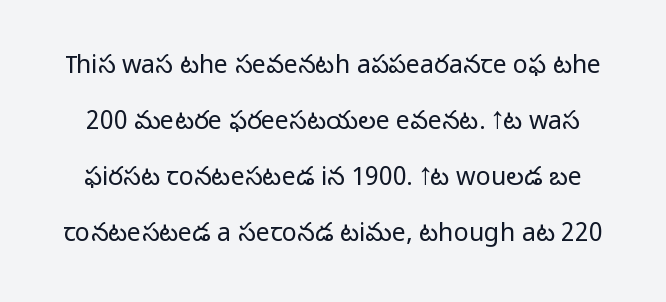
Q: Is the text bold? A: No.
Q: Is the text italic (slanted)? A: No, it is upright.
Q: Is the text underlined? A: No.
Q: Is the spacing between letters normal or unusually wide? A: Normal.
Q: Is the spacing between lines tight, normal or loose? A: Loose.
